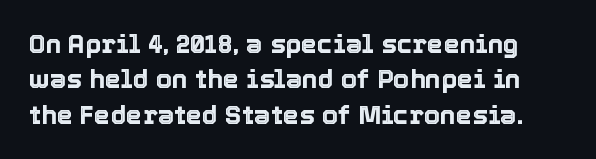
Baseline-to-baseline distance is the conventional proportion of letter height. If you drew a line through each stem, it would be perfectly vertical. Type without underlining. Short note: letters normally spaced.
